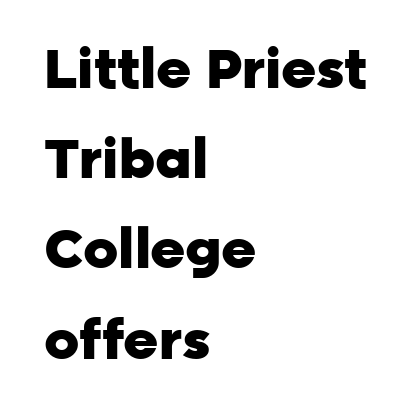
Compared with a centered layout, this one pins lines to the left instead. Type style note: lacks serifs. The letters advance in unequal steps, a hallmark of proportional type. The passage shown is not underscored anywhere. Horizontal bands of white between lines are of average thickness. Designer's note — italics off, roman on.
